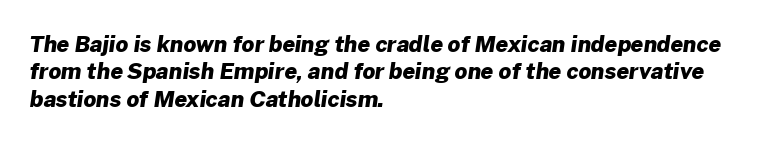
{"bold": "yes", "underline": "no", "align": "left", "line_spacing": "normal", "line_spacing_ratio": 1.25, "letter_spacing": "normal", "letter_spacing_em": 0.0, "glyph_px": 22}
